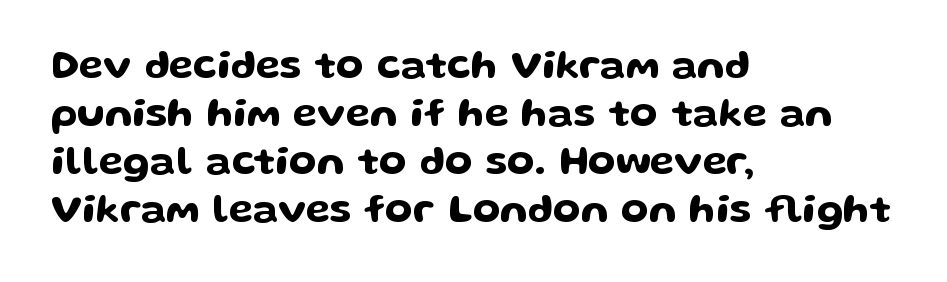
Q: Is the text italic (slanted)? A: No, it is upright.
Q: Is the typeface a serif or a sans-serif typeface? A: Sans-serif.
Q: Is the text underlined? A: No.
Q: How is the paragraph aligned? A: Left-aligned.
Q: Is the spacing between letters normal or unusually wide? A: Normal.
Q: Width (condensed, normal, or wide)? A: Wide.
Q: Stroke contrast? A: Low.
Q: x-height? A: Medium.
Q: Monospaced? A: No.
